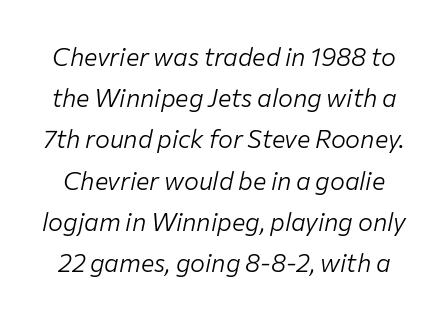
The image shows 25 px text type, italic (leaning right); set normal line spacing (1.65x), normal letter spacing, not underlined.
